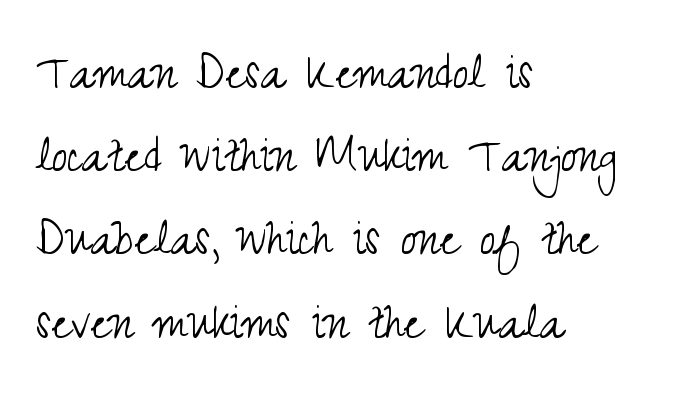
This rendering employs a face without finishing strokes, i.e., a sans-serif. Underlining? Definitely not there. These lines are rendered in a variable-pitch font. In terms of letterspacing, this is plain default setting.
